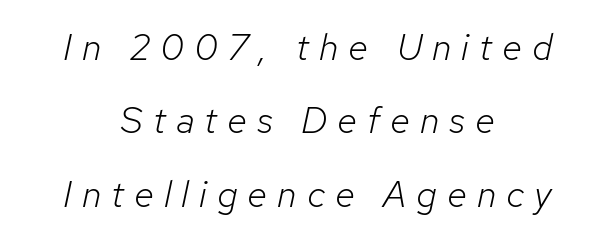
{"italic": "yes", "lean": "right", "slant_degrees": 12, "bold": "no", "weight": "light", "width": "normal", "stroke_contrast": "low", "x_height": "medium", "monospaced": "no", "underline": "no", "align": "center", "line_spacing": "loose", "line_spacing_ratio": 1.98, "letter_spacing": "wide", "letter_spacing_em": 0.27, "glyph_px": 37}
